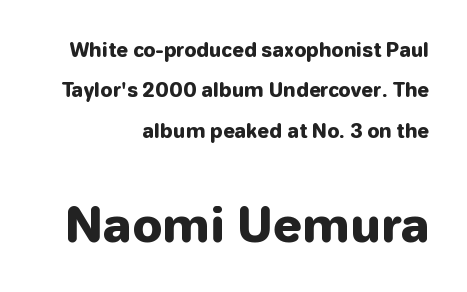
{"serif": "no", "italic": "no", "bold": "yes", "weight": "heavy", "width": "normal", "stroke_contrast": "low", "x_height": "medium", "monospaced": "no", "underline": "no", "align": "right", "line_spacing": "loose", "line_spacing_ratio": 2.12, "letter_spacing": "normal", "letter_spacing_em": 0.0, "larger_block": "second", "size_ratio": 2.47, "glyph_px": 47}
